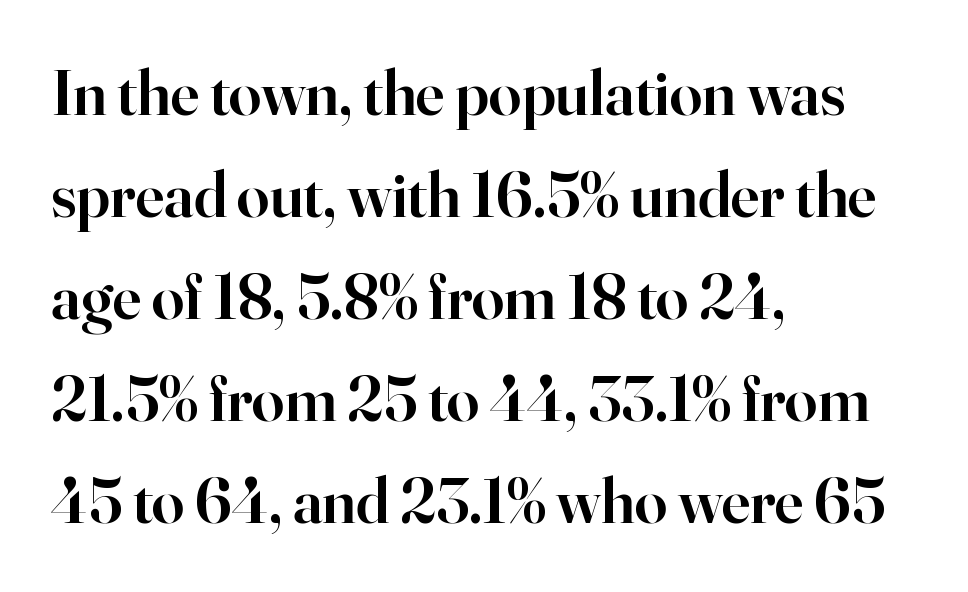
Tall strokes in this sample are plumb rather than angled. Teacher's note: observe the even left margin — that is flush-left alignment. The specimen omits any rule beneath the text block's lines. The passage shown has conventional tracking throughout. In terms of weight, the rendering is demibold, just under bold. Character widths vary here, with narrow letters taking less room than wide ones.
